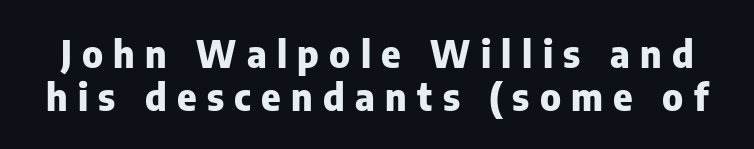
Q: Is the text bold? A: Yes.
Q: Is the text italic (slanted)? A: No, it is upright.
Q: Is the typeface a serif or a sans-serif typeface? A: Sans-serif.
Q: Is the text underlined? A: No.
Q: Is the spacing between letters normal or unusually wide? A: Unusually wide.
Q: Width (condensed, normal, or wide)? A: Normal.
Q: Stroke contrast? A: Low.
Q: x-height? A: Medium.
Q: Monospaced? A: No.
